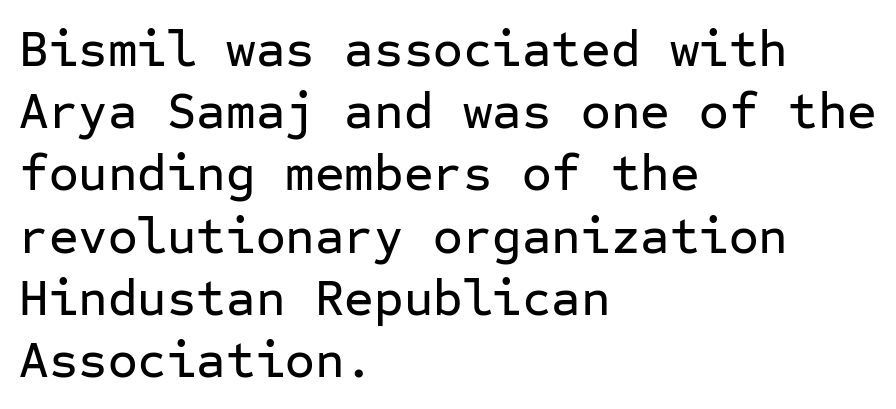
The image shows 51 px sans-serif type, upright, monospaced; set left-aligned, line spacing 1.22x, normal letter spacing, not underlined; low stroke contrast and a medium x-height.
